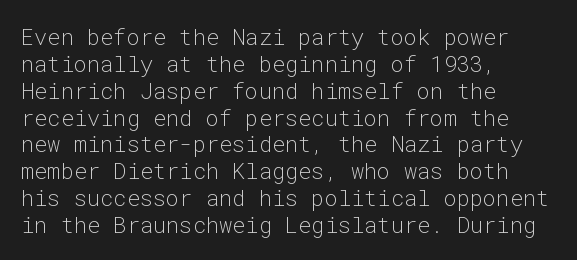
Honestly, the letter spacing is just normal — you wouldn't notice it. A student would call this left alignment; a typographer would say flush left, rag right. The font sits on the lighter half of the weight spectrum, regular included. Just letters on the line, the space beneath them empty.
